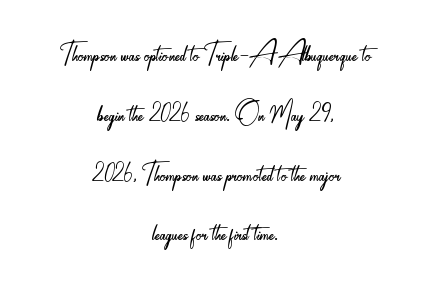
Q: Is the text bold? A: No.
Q: Is the text italic (slanted)? A: Yes.
Q: Is the typeface a serif or a sans-serif typeface? A: Sans-serif.
Q: Is the text underlined? A: No.
Q: How is the paragraph aligned? A: Centered.
Q: Is the spacing between letters normal or unusually wide? A: Normal.
Q: Is the spacing between lines tight, normal or loose? A: Normal.
Q: Width (condensed, normal, or wide)? A: Condensed.
Q: Stroke contrast? A: Low.
Q: x-height? A: Small.
Q: Monospaced? A: No.
